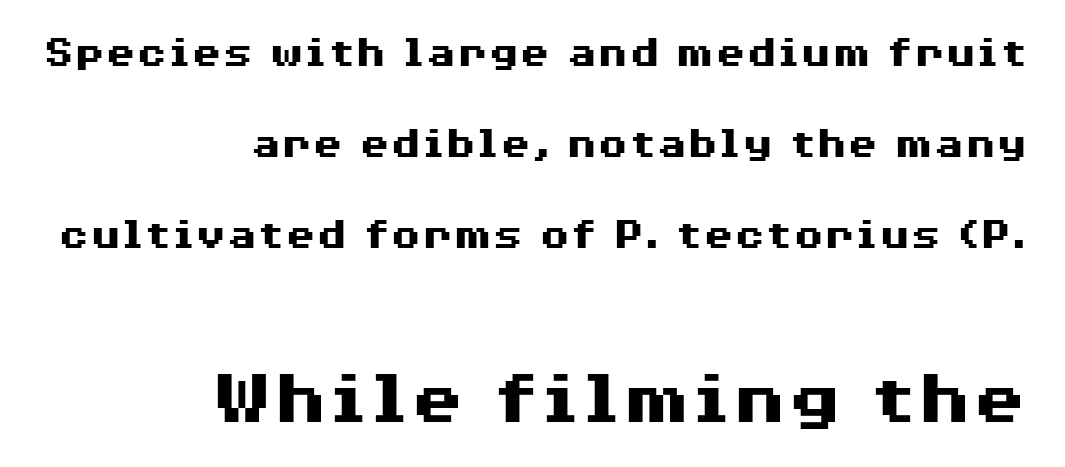
Q: Is the text bold? A: Yes.
Q: Is the text italic (slanted)? A: No, it is upright.
Q: Is the typeface a serif or a sans-serif typeface? A: Sans-serif.
Q: Is the text underlined? A: No.
Q: How is the paragraph aligned? A: Right-aligned.
Q: Is the spacing between letters normal or unusually wide? A: Normal.
Q: Is the spacing between lines tight, normal or loose? A: Loose.
Q: Which block of text is set in a larger size, the first (top) or the second (bottom)? A: The second (bottom) one.
Q: Width (condensed, normal, or wide)? A: Wide.
Q: Stroke contrast? A: Medium.
Q: x-height? A: Medium.
Q: Monospaced? A: No.
